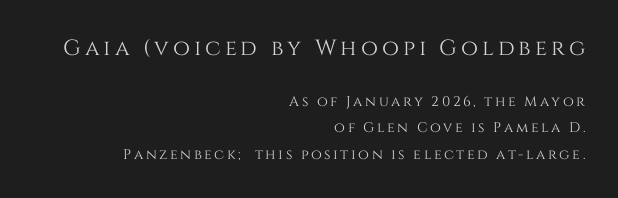
The image shows 22 px text type, upright; set right-aligned, line spacing 1.88x, not underlined; the first (top) block is 1.57x larger.
